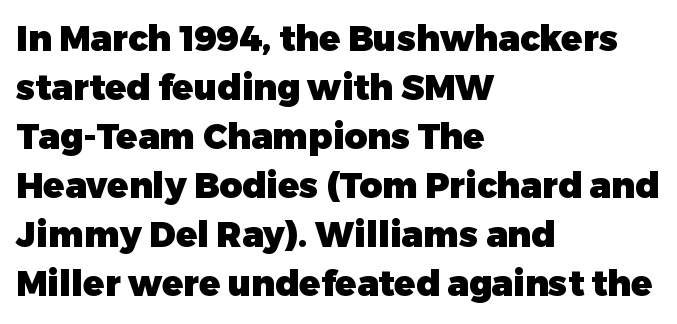
The image shows 35 px heavy sans-serif type, upright; set left-aligned, normal line spacing (1.4x), normal letter spacing, not underlined; low stroke contrast and a medium x-height.
